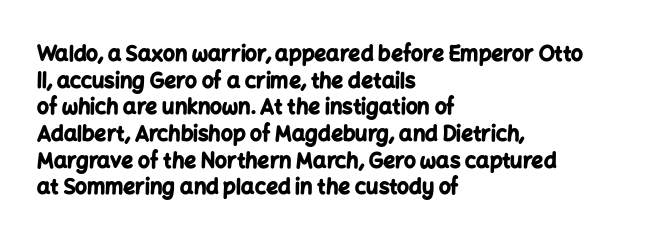
{"italic": "no", "bold": "yes", "underline": "no", "align": "left", "line_spacing": "normal", "line_spacing_ratio": 1.27, "letter_spacing": "normal", "letter_spacing_em": 0.0, "glyph_px": 21}
